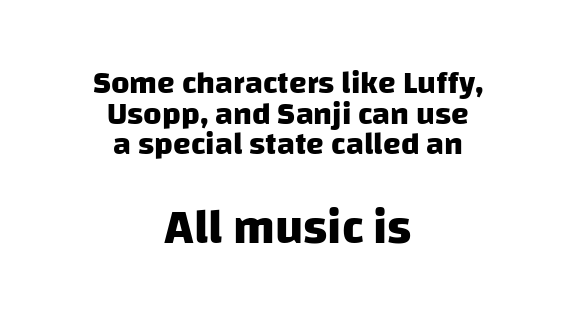
Between these two stacked blocks, the lower one wins on size. Successive baselines arrive quickly, one right under another. Visually the block forms a symmetrical silhouette, jagged on both flanks. You could not count columns in this text — the font is proportionally spaced. Tracking value appears to be zero — textbook default spacing.
